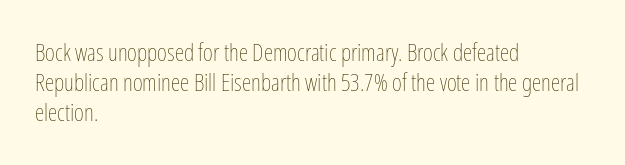
The weight would be labelled regular, book, light, or lighter still. Every stem runs plumb, perpendicular to the baseline. Descender tails drop into unmarked territory. One glance says typical: line gaps are just what's usual.
